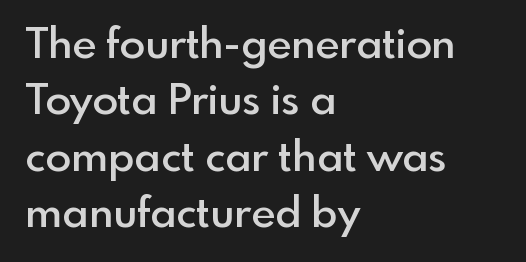
Q: Is the text bold? A: Semi-bold.
Q: Is the text italic (slanted)? A: No, it is upright.
Q: Is the typeface a serif or a sans-serif typeface? A: Sans-serif.
Q: Is the text underlined? A: No.
Q: How is the paragraph aligned? A: Left-aligned.
Q: Is the spacing between letters normal or unusually wide? A: Normal.
Q: Is the spacing between lines tight, normal or loose? A: Normal.
Q: Width (condensed, normal, or wide)? A: Normal.
Q: x-height? A: Small.
Q: Monospaced? A: No.
